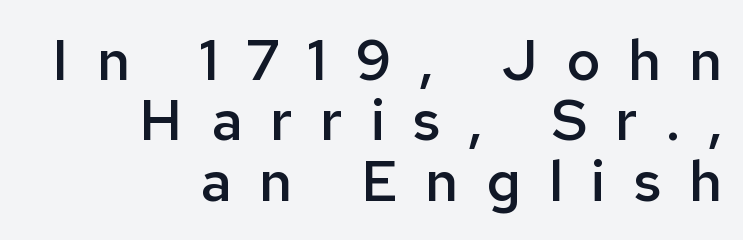
Q: Is the text bold? A: Semi-bold.
Q: Is the text italic (slanted)? A: No, it is upright.
Q: Is the typeface a serif or a sans-serif typeface? A: Sans-serif.
Q: Is the text underlined? A: No.
Q: How is the paragraph aligned? A: Right-aligned.
Q: Is the spacing between letters normal or unusually wide? A: Unusually wide.
Q: Is the spacing between lines tight, normal or loose? A: Tight.
Q: Width (condensed, normal, or wide)? A: Normal.
Q: Stroke contrast? A: Low.
Q: x-height? A: Medium.
Q: Monospaced? A: No.
